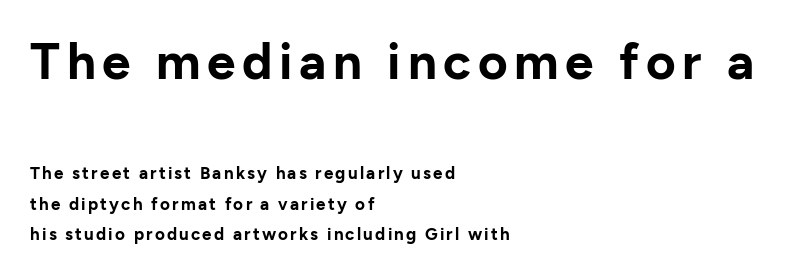
The image shows 51 px bold sans-serif type, upright; set left-aligned, line spacing 1.79x, not underlined; the first (top) block is 3.0x larger; low stroke contrast and a medium x-height.
